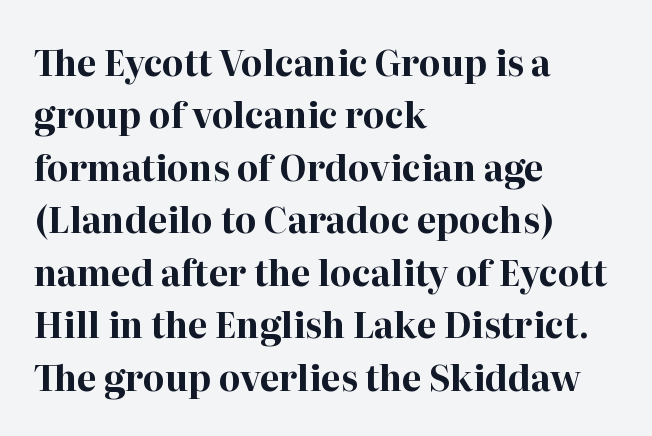
The image shows 35 px bold serif type, upright; set left-aligned, normal line spacing (1.5x), normal letter spacing, not underlined; high stroke contrast and a medium x-height.
